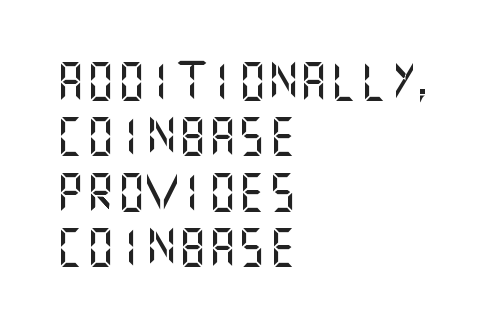
{"serif": "no", "italic": "no", "width": "normal", "stroke_contrast": "medium", "x_height": "large", "underline": "no", "align": "left", "line_spacing": "normal", "line_spacing_ratio": 1.46, "letter_spacing": "normal", "letter_spacing_em": 0.0, "glyph_px": 38}
